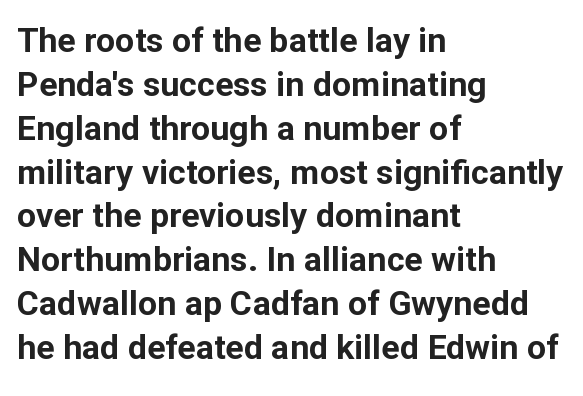
The lettering holds an erect, upright posture throughout. Typesetter's note: full bold, strokes at maximum text heaviness. A student would call this left alignment; a typographer would say flush left, rag right. Do the characters align in a grid? No, the font is proportional. Students, observe: this is what conventionally led text looks like.
